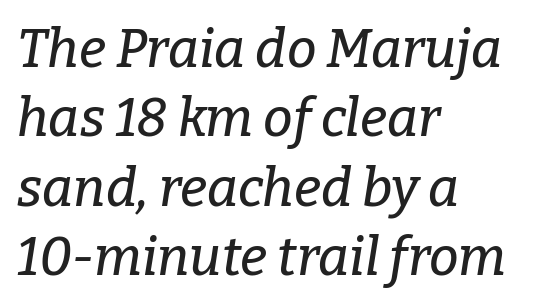
{"serif": "yes", "italic": "yes", "lean": "right", "slant_degrees": 9, "width": "normal", "stroke_contrast": "low", "x_height": "medium", "monospaced": "no", "underline": "no", "align": "left", "line_spacing": "normal", "line_spacing_ratio": 1.31, "letter_spacing": "normal", "letter_spacing_em": 0.0, "glyph_px": 53}
